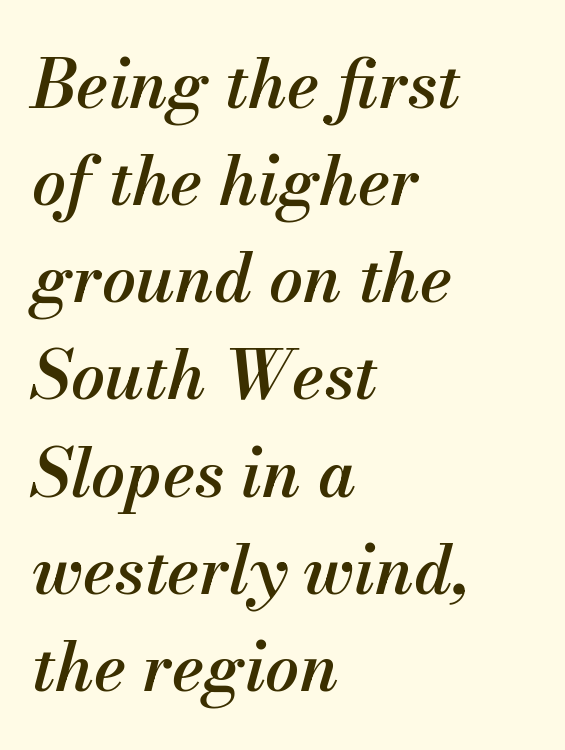
Observe the ordinary spacing: letters are neighbours, not strangers. How would I describe the line gaps? Plain and ordinary. Think of a printed novel: that variable character pitch is what you see here. Visually the block forms a straight wall on the left and a jagged coastline on the right.
